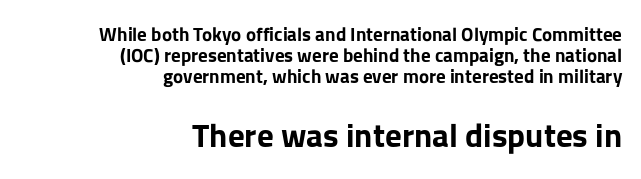
Q: Is the text bold? A: Yes.
Q: Is the text italic (slanted)? A: No, it is upright.
Q: Is the typeface a serif or a sans-serif typeface? A: Sans-serif.
Q: Is the text underlined? A: No.
Q: How is the paragraph aligned? A: Right-aligned.
Q: Is the spacing between letters normal or unusually wide? A: Normal.
Q: Is the spacing between lines tight, normal or loose? A: Tight.
Q: Which block of text is set in a larger size, the first (top) or the second (bottom)? A: The second (bottom) one.
Q: Width (condensed, normal, or wide)? A: Normal.
Q: Stroke contrast? A: Low.
Q: x-height? A: Medium.
Q: Monospaced? A: No.
